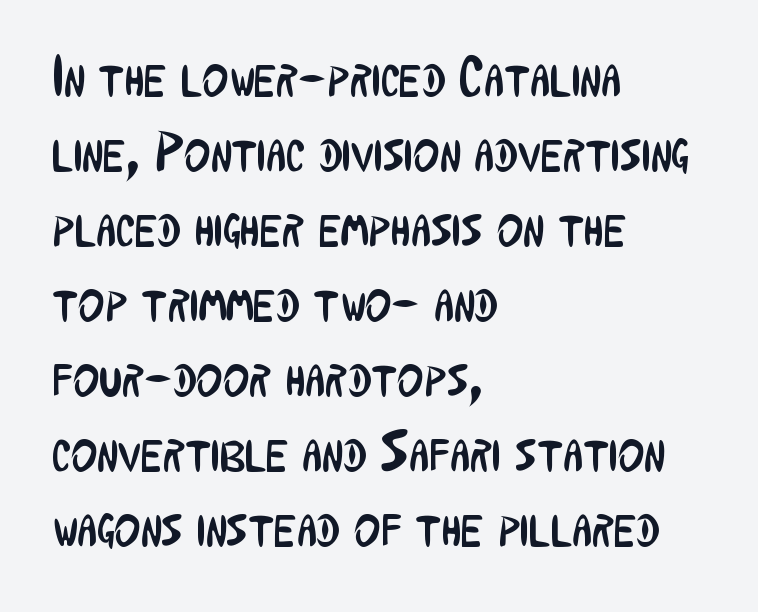
Q: Is the text bold? A: No.
Q: Is the text italic (slanted)? A: No, it is upright.
Q: Is the typeface a serif or a sans-serif typeface? A: Sans-serif.
Q: Is the text underlined? A: No.
Q: How is the paragraph aligned? A: Left-aligned.
Q: Is the spacing between letters normal or unusually wide? A: Normal.
Q: Is the spacing between lines tight, normal or loose? A: Normal.
Q: Width (condensed, normal, or wide)? A: Condensed.
Q: Stroke contrast? A: Low.
Q: x-height? A: Medium.
Q: Monospaced? A: No.
